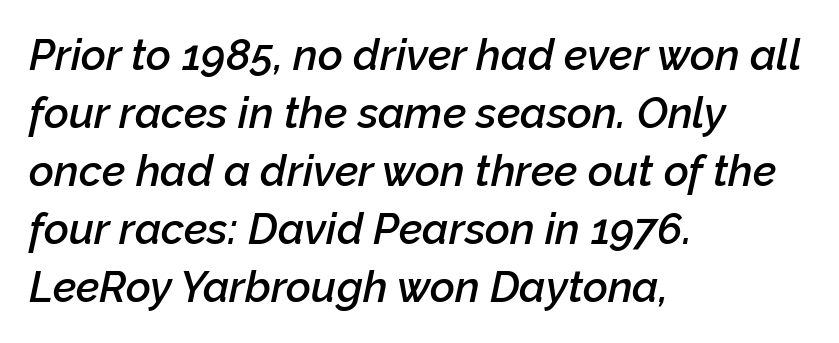
{"italic": "yes", "lean": "right", "slant_degrees": 12, "bold": "semi", "weight": "semibold", "width": "normal", "stroke_contrast": "low", "x_height": "medium", "monospaced": "no", "underline": "no", "align": "left", "line_spacing": "normal", "line_spacing_ratio": 1.35, "letter_spacing": "normal", "letter_spacing_em": 0.0, "glyph_px": 43}
